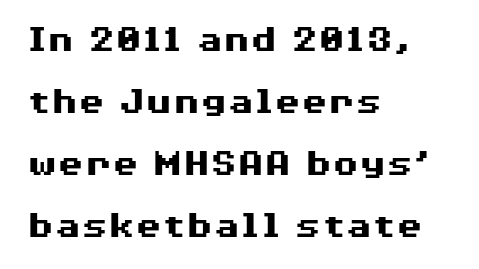
The image shows 39 px heavy, wide sans-serif type, upright; set left-aligned, normal line spacing (1.59x), normal letter spacing, not underlined; medium stroke contrast and a medium x-height.
